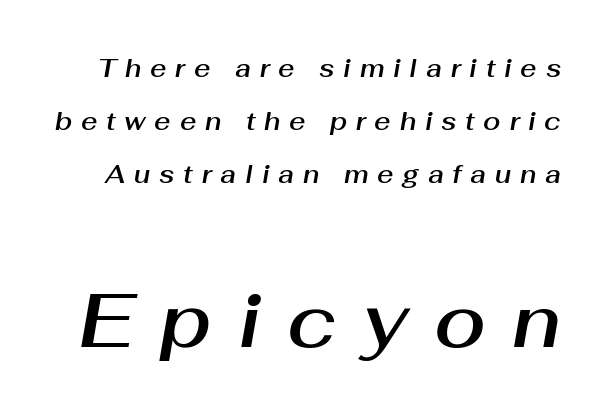
The image shows 75 px text type, italic (leaning right); set loose line spacing (2.13x), unusually wide letter spacing (+0.35 em), not underlined; the second (bottom) block is 3.0x larger; medium stroke contrast and a medium x-height.
